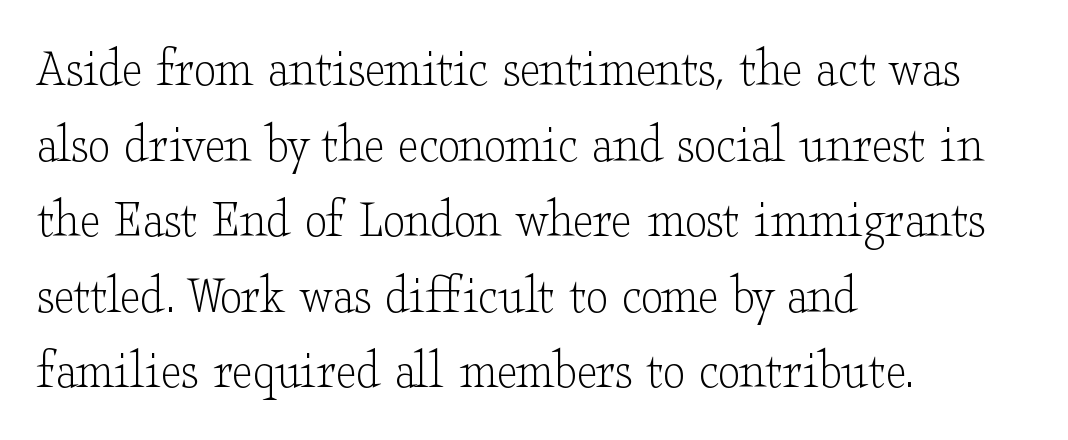
The image shows 56 px light, wide serif type, upright; set left-aligned, normal line spacing (1.35x), normal letter spacing, not underlined; low stroke contrast and a small x-height.
